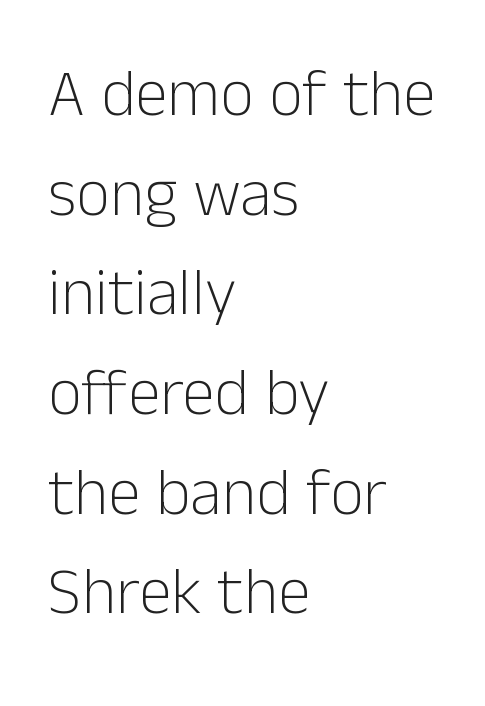
Q: Is the text bold? A: No.
Q: Is the text italic (slanted)? A: No, it is upright.
Q: Is the typeface a serif or a sans-serif typeface? A: Sans-serif.
Q: Is the text underlined? A: No.
Q: How is the paragraph aligned? A: Left-aligned.
Q: Is the spacing between letters normal or unusually wide? A: Normal.
Q: Is the spacing between lines tight, normal or loose? A: Normal.
Q: Width (condensed, normal, or wide)? A: Normal.
Q: Stroke contrast? A: Low.
Q: x-height? A: Medium.
Q: Monospaced? A: No.
